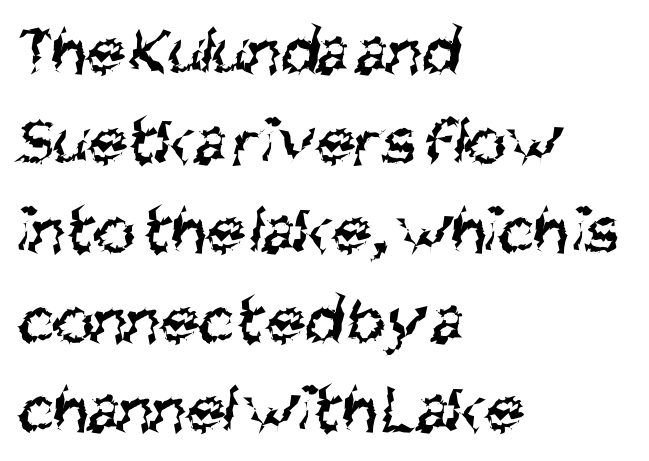
The image shows 70 px regular-weight, condensed sans-serif type; set left-aligned, normal line spacing (1.28x), normal letter spacing, not underlined; medium stroke contrast and a large x-height.
